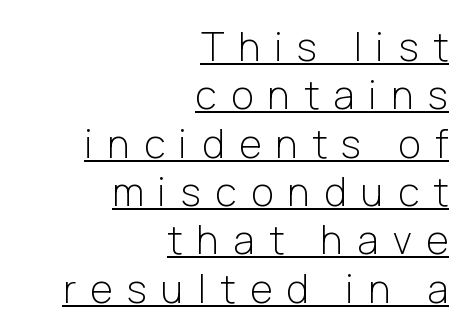
The image shows 39 px light sans-serif type, upright; set right-aligned, line spacing 1.24x, unusually wide letter spacing (+0.37 em), underlined; low stroke contrast and a medium x-height.
